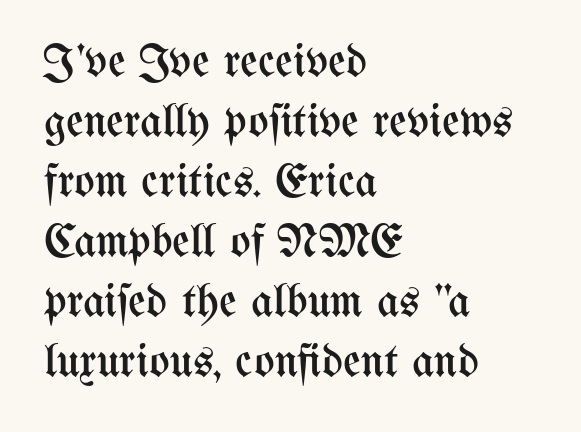
{"italic": "no", "bold": "no", "weight": "regular", "width": "condensed", "stroke_contrast": "medium", "x_height": "medium", "monospaced": "no", "underline": "no", "align": "left", "line_spacing": "normal", "line_spacing_ratio": 1.25, "letter_spacing": "normal", "letter_spacing_em": 0.0, "glyph_px": 48}
